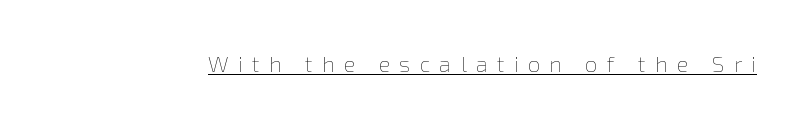
The image shows 22 px text type, upright; set unusually wide letter spacing (+0.42 em), underlined.
